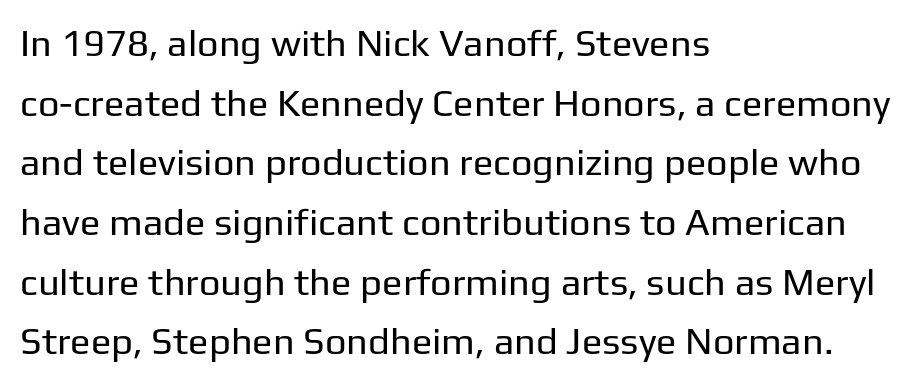
{"serif": "no", "italic": "no", "bold": "no", "weight": "regular", "width": "normal", "stroke_contrast": "low", "x_height": "medium", "monospaced": "no", "underline": "no", "align": "left", "line_spacing": "normal", "line_spacing_ratio": 1.57, "letter_spacing": "normal", "letter_spacing_em": 0.0, "glyph_px": 38}
